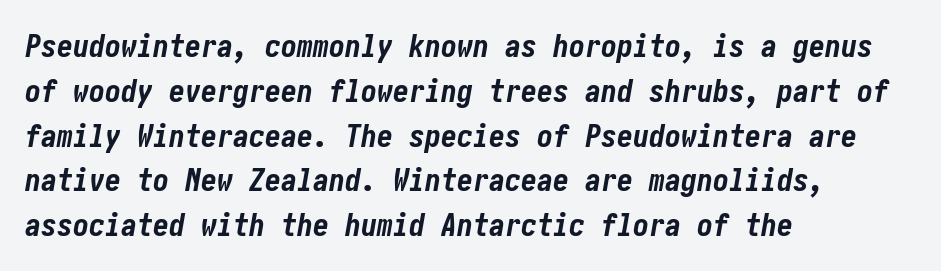
A full-strength bold gives these letters their thick strokes. Is the type slanted? Yes — the strokes lean at a clear angle. This block has exactly the height ordinary leading produces. Plain, unruled lines of type. The ragged edge is on the right, which tells us the setting is flush left. The line texture is even and compact thanks to regular tracking.
